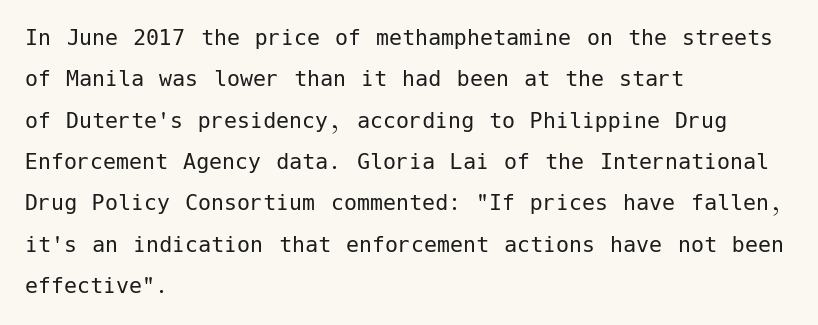
The image shows 26 px text type, upright; set left-aligned, normal line spacing (1.59x), normal letter spacing, not underlined.
